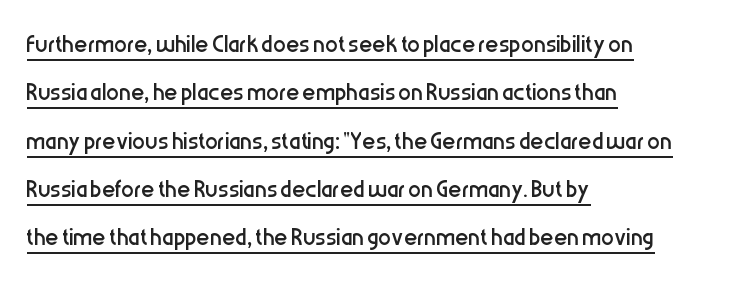
{"serif": "no", "italic": "no", "bold": "no", "weight": "regular", "width": "condensed", "stroke_contrast": "low", "x_height": "medium", "monospaced": "no", "underline": "yes", "align": "left", "line_spacing": "normal", "line_spacing_ratio": 1.51, "letter_spacing": "normal", "letter_spacing_em": 0.0, "glyph_px": 32}
